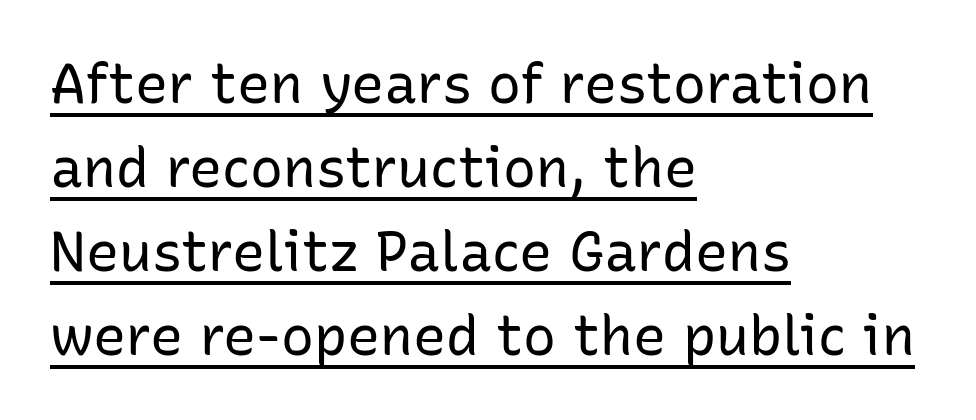
The image shows 55 px regular-weight sans-serif type, upright; set left-aligned, normal line spacing (1.53x), normal letter spacing, underlined; low stroke contrast and a medium x-height.
